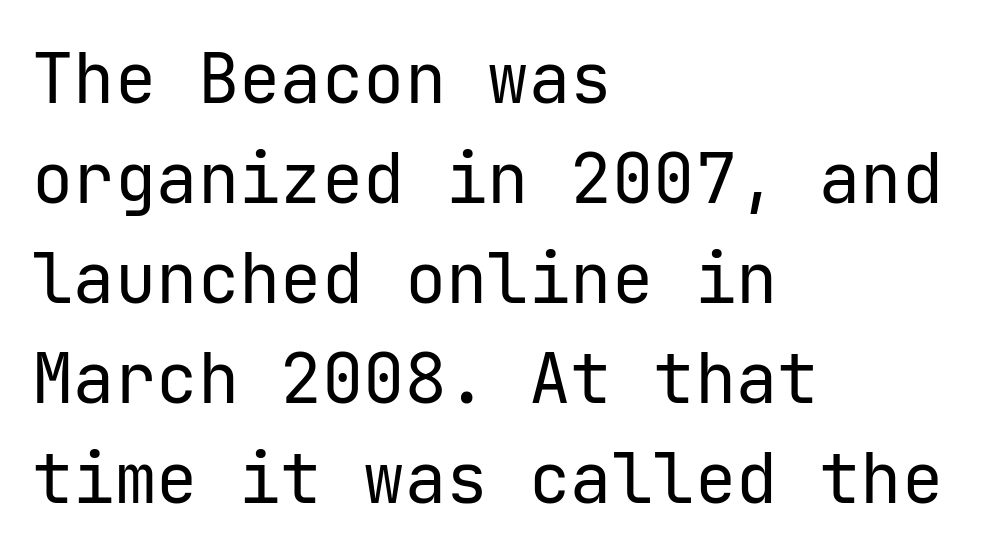
Q: Is the text bold? A: No.
Q: Is the text italic (slanted)? A: No, it is upright.
Q: Is the typeface a serif or a sans-serif typeface? A: Sans-serif.
Q: Is the text underlined? A: No.
Q: How is the paragraph aligned? A: Left-aligned.
Q: Is the spacing between letters normal or unusually wide? A: Normal.
Q: Is the spacing between lines tight, normal or loose? A: Normal.
Q: Width (condensed, normal, or wide)? A: Normal.
Q: Stroke contrast? A: Low.
Q: x-height? A: Medium.
